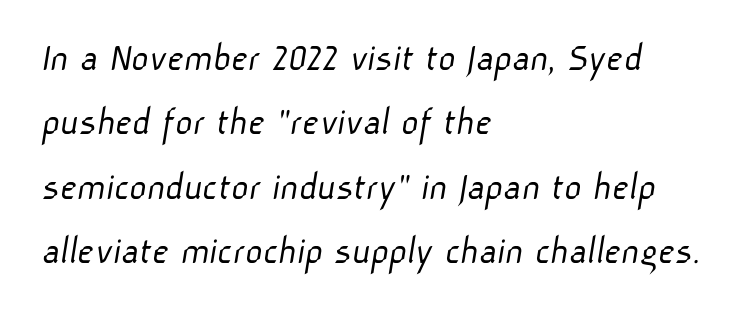
Inter-character spacing is left at the font's built-in metrics. Any mark beneath the type? The region is blank. The weight tops out at a normal text grade. The typesetter chose a ragged-right arrangement here. Normally led — the rows are evenly, conventionally spaced. The glyphs in this specimen are sans serif.
